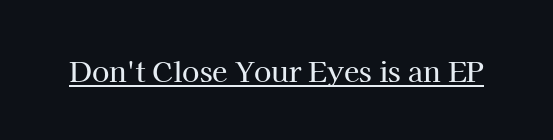
{"serif": "yes", "italic": "no", "width": "normal", "stroke_contrast": "high", "x_height": "medium", "monospaced": "no", "underline": "yes", "letter_spacing": "normal", "letter_spacing_em": 0.0, "glyph_px": 28}
